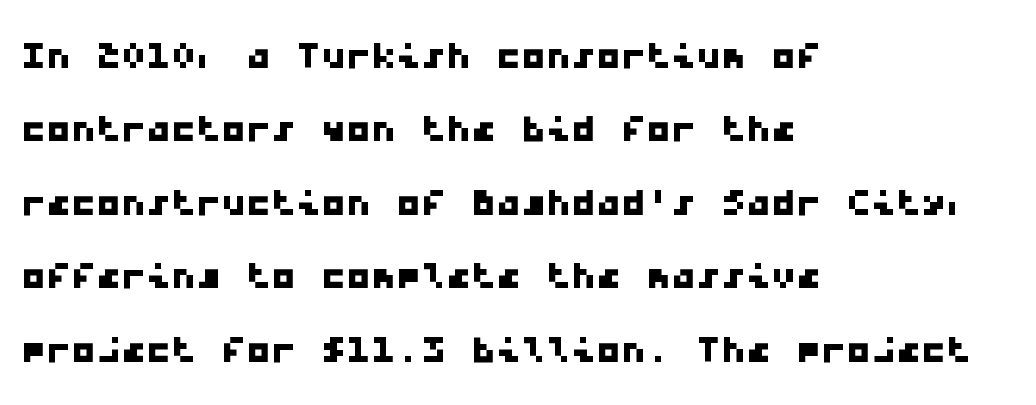
Q: Is the typeface a serif or a sans-serif typeface? A: Sans-serif.
Q: Is the text underlined? A: No.
Q: How is the paragraph aligned? A: Left-aligned.
Q: Is the spacing between letters normal or unusually wide? A: Normal.
Q: Is the spacing between lines tight, normal or loose? A: Normal.
Q: Width (condensed, normal, or wide)? A: Wide.
Q: Stroke contrast? A: Low.
Q: x-height? A: Medium.
Q: Monospaced? A: Yes.
